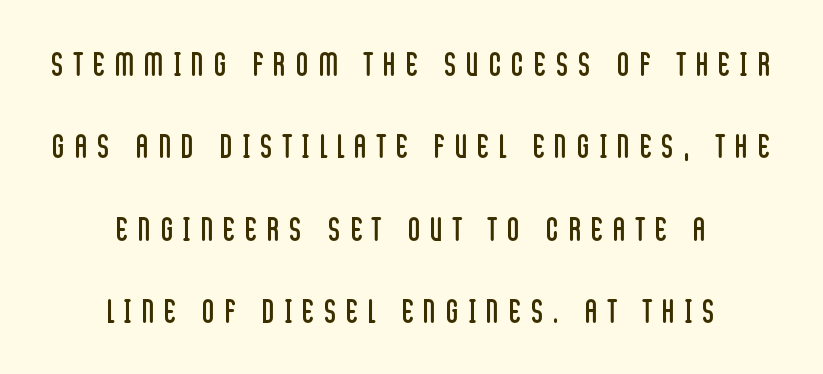
{"serif": "no", "italic": "no", "bold": "no", "weight": "regular", "width": "condensed", "stroke_contrast": "low", "x_height": "large", "monospaced": "no", "underline": "no", "align": "center", "line_spacing": "loose", "line_spacing_ratio": 2.5, "letter_spacing": "wide", "letter_spacing_em": 0.32, "glyph_px": 33}
